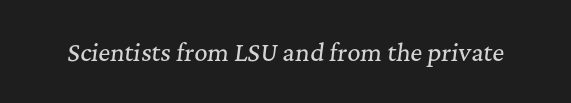
Q: Is the text italic (slanted)? A: Yes, it leans right by about 7 degrees.
Q: Is the text underlined? A: No.
Q: Is the spacing between letters normal or unusually wide? A: Normal.
